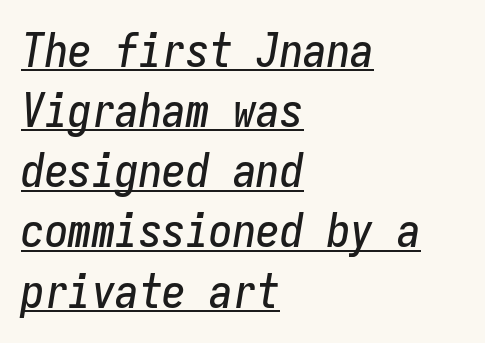
Q: Is the text italic (slanted)? A: Yes, it leans right by about 9 degrees.
Q: Is the text underlined? A: Yes.
Q: How is the paragraph aligned? A: Left-aligned.
Q: Is the spacing between letters normal or unusually wide? A: Normal.
Q: Is the spacing between lines tight, normal or loose? A: Normal.
Q: Width (condensed, normal, or wide)? A: Condensed.
Q: Stroke contrast? A: Low.
Q: x-height? A: Medium.
Q: Monospaced? A: Yes.
